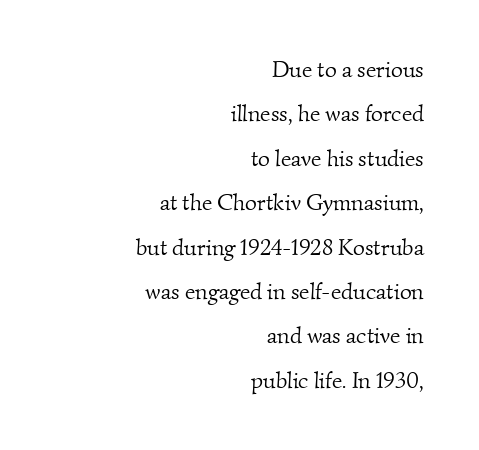
The image shows 23 px text type; set right-aligned, loose line spacing (1.93x), normal letter spacing, not underlined.
